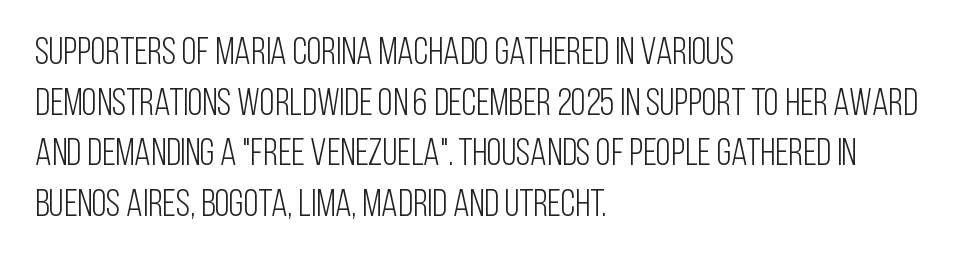
{"serif": "no", "italic": "no", "bold": "no", "weight": "light", "width": "condensed", "stroke_contrast": "low", "x_height": "large", "monospaced": "no", "underline": "no", "align": "left", "line_spacing": "normal", "line_spacing_ratio": 1.33, "letter_spacing": "normal", "letter_spacing_em": 0.0, "glyph_px": 38}
